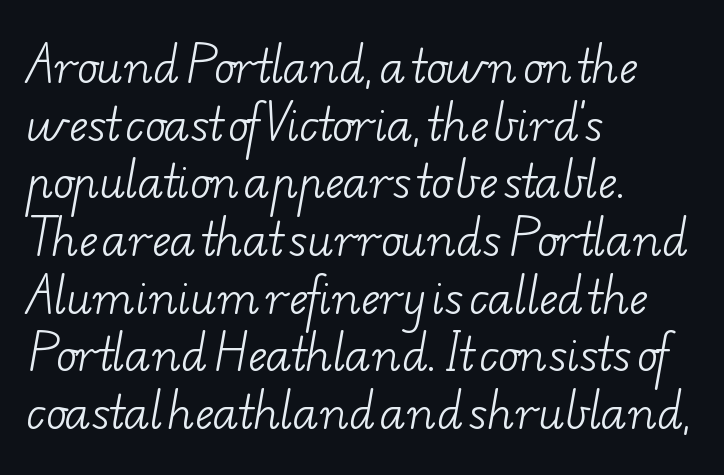
{"serif": "yes", "bold": "no", "weight": "light", "width": "wide", "stroke_contrast": "low", "x_height": "small", "monospaced": "no", "underline": "no", "align": "left", "line_spacing": "normal", "line_spacing_ratio": 1.31, "letter_spacing": "normal", "letter_spacing_em": 0.0, "glyph_px": 44}
